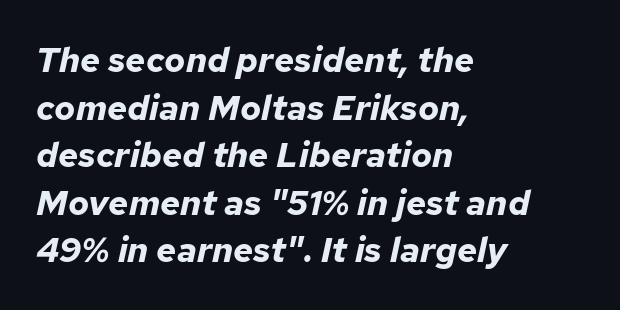
Q: Is the text bold? A: Yes.
Q: Is the text italic (slanted)? A: Yes, it leans right by about 12 degrees.
Q: Is the text underlined? A: No.
Q: How is the paragraph aligned? A: Left-aligned.
Q: Is the spacing between letters normal or unusually wide? A: Normal.
Q: Is the spacing between lines tight, normal or loose? A: Normal.
Q: Width (condensed, normal, or wide)? A: Normal.
Q: Stroke contrast? A: Low.
Q: x-height? A: Medium.
Q: Monospaced? A: No.
